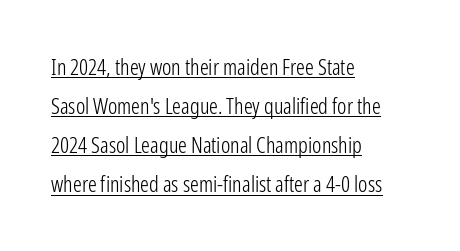
Q: Is the text bold? A: No.
Q: Is the text italic (slanted)? A: No, it is upright.
Q: Is the text underlined? A: Yes.
Q: How is the paragraph aligned? A: Left-aligned.
Q: Is the spacing between letters normal or unusually wide? A: Normal.
